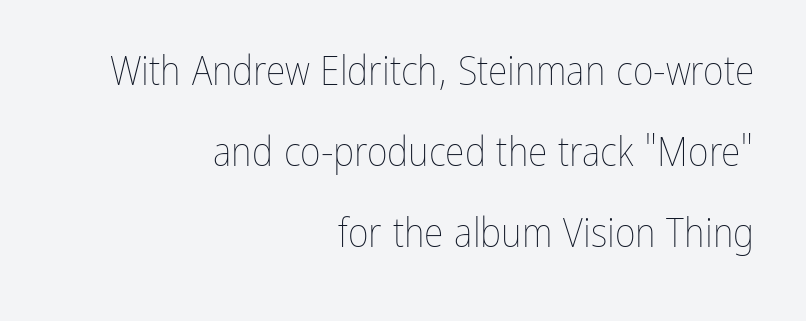
{"italic": "no", "bold": "no", "weight": "thin", "width": "condensed", "stroke_contrast": "low", "x_height": "medium", "monospaced": "no", "underline": "no", "align": "right", "line_spacing": "loose", "line_spacing_ratio": 2.02, "letter_spacing": "normal", "letter_spacing_em": 0.0, "glyph_px": 40}
